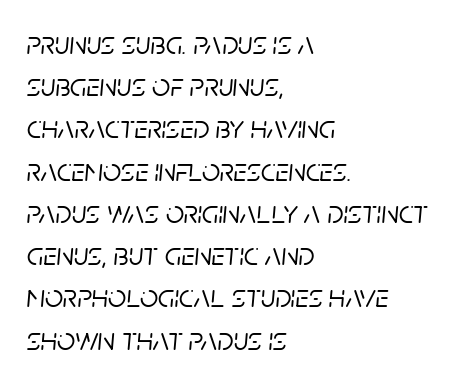
Q: Is the text italic (slanted)? A: Yes, it leans right by about 5 degrees.
Q: Is the text underlined? A: No.
Q: How is the paragraph aligned? A: Left-aligned.
Q: Is the spacing between letters normal or unusually wide? A: Normal.
Q: Is the spacing between lines tight, normal or loose? A: Normal.
Q: Width (condensed, normal, or wide)? A: Normal.
Q: Stroke contrast? A: Low.
Q: x-height? A: Large.
Q: Monospaced? A: No.
